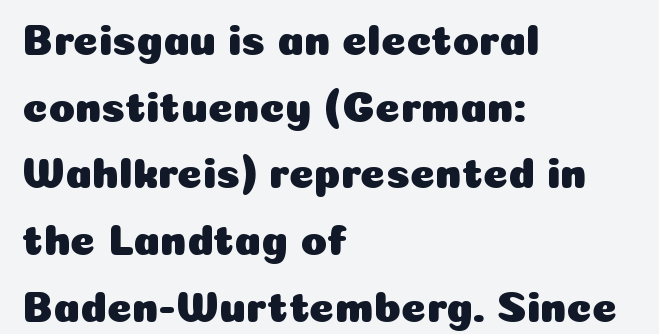
The image shows 43 px sans-serif type, upright; set left-aligned, normal line spacing (1.55x), normal letter spacing, not underlined; low stroke contrast and a medium x-height.
